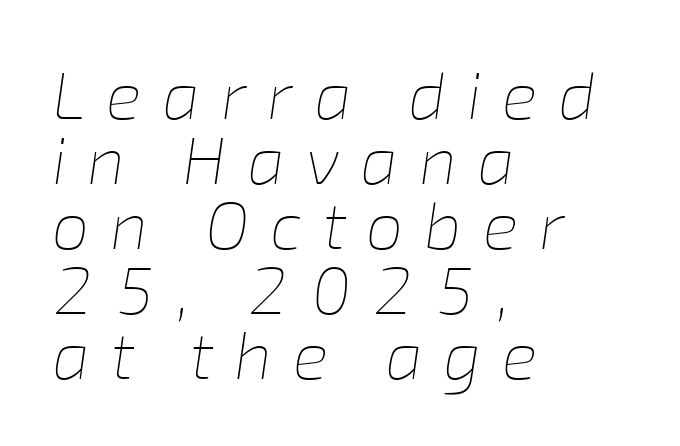
Q: Is the text bold? A: No.
Q: Is the text italic (slanted)? A: Yes, it leans right by about 8 degrees.
Q: Is the text underlined? A: No.
Q: How is the paragraph aligned? A: Left-aligned.
Q: Is the spacing between letters normal or unusually wide? A: Unusually wide.
Q: Is the spacing between lines tight, normal or loose? A: Tight.
Q: Width (condensed, normal, or wide)? A: Normal.
Q: Stroke contrast? A: Low.
Q: x-height? A: Medium.
Q: Monospaced? A: No.
